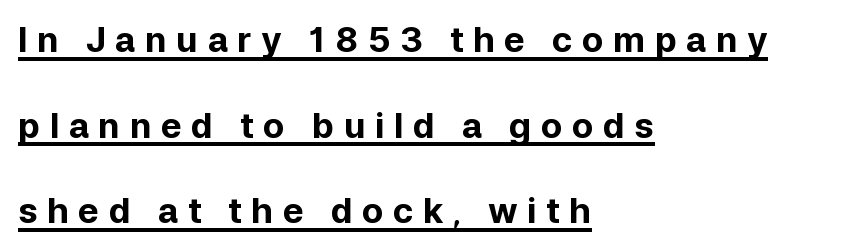
Nope, not italic — everything's standing straight. The rendering shows plain stroke endings on the letterforms — a sans-serif design. Chunky letters — that's bold for sure. Is the block centered? No — it sits flush against the left margin. This sample has the flowing, uneven cadence of proportional lettering. You could only call the tracking loose — the letters float apart.
